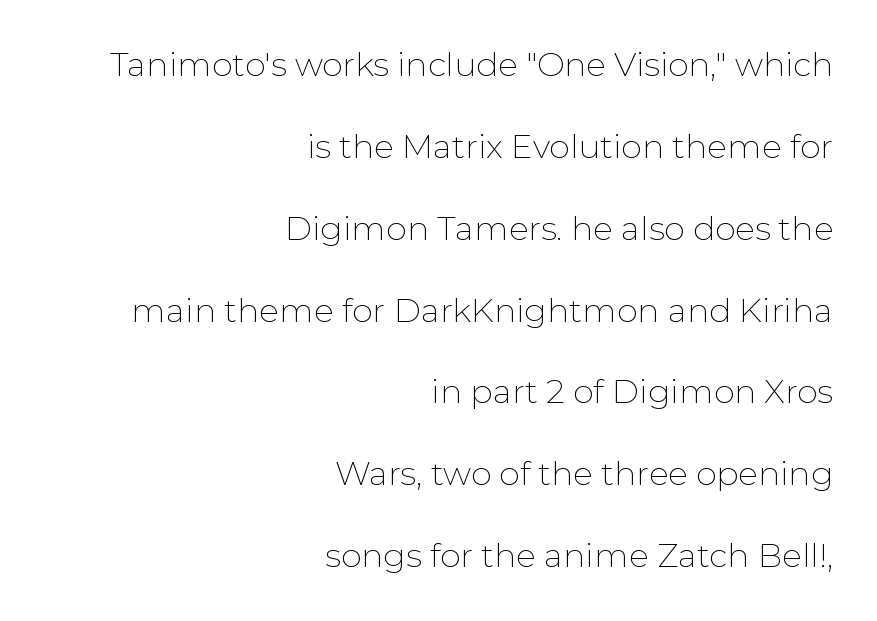
Q: Is the text bold? A: No.
Q: Is the text italic (slanted)? A: No, it is upright.
Q: Is the typeface a serif or a sans-serif typeface? A: Sans-serif.
Q: Is the text underlined? A: No.
Q: How is the paragraph aligned? A: Right-aligned.
Q: Is the spacing between letters normal or unusually wide? A: Normal.
Q: Is the spacing between lines tight, normal or loose? A: Loose.
Q: Width (condensed, normal, or wide)? A: Normal.
Q: Stroke contrast? A: Low.
Q: x-height? A: Medium.
Q: Monospaced? A: No.
